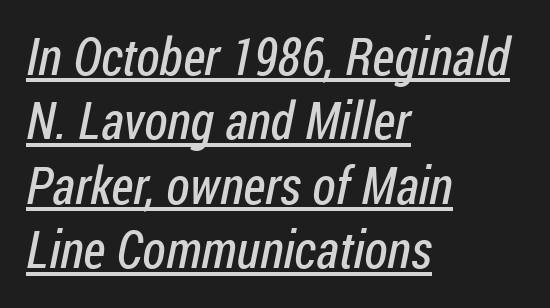
{"serif": "no", "bold": "no", "weight": "regular", "width": "condensed", "stroke_contrast": "low", "x_height": "medium", "monospaced": "no", "underline": "yes", "align": "left", "line_spacing_ratio": 1.24, "letter_spacing": "normal", "letter_spacing_em": 0.0, "glyph_px": 52}
